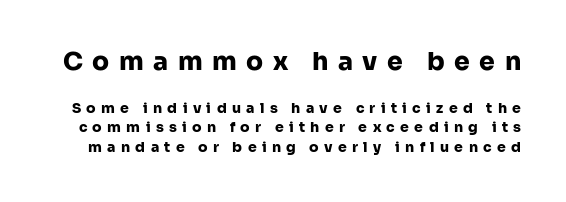
Typesetter's note: full bold, strokes at maximum text heaviness. Successive baselines arrive at the customary interval. A clean baseline with only descenders dipping below it. Style check: upright.
